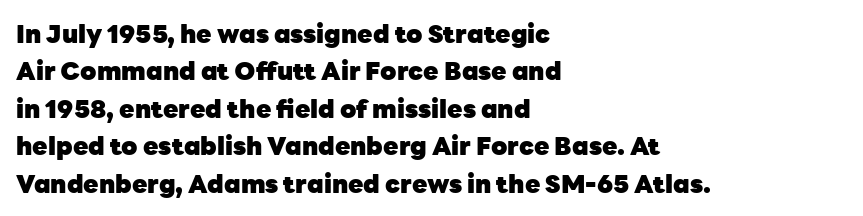
Baseline-to-baseline distance is the conventional proportion of letter height. The typesetter chose a ragged-right arrangement here. The zone under the glyphs is completely vacant. Typesetter's note: full bold, strokes at maximum text heaviness. In terms of posture, this sample is upright. The horizontal fit of the characters is conventional and even.
